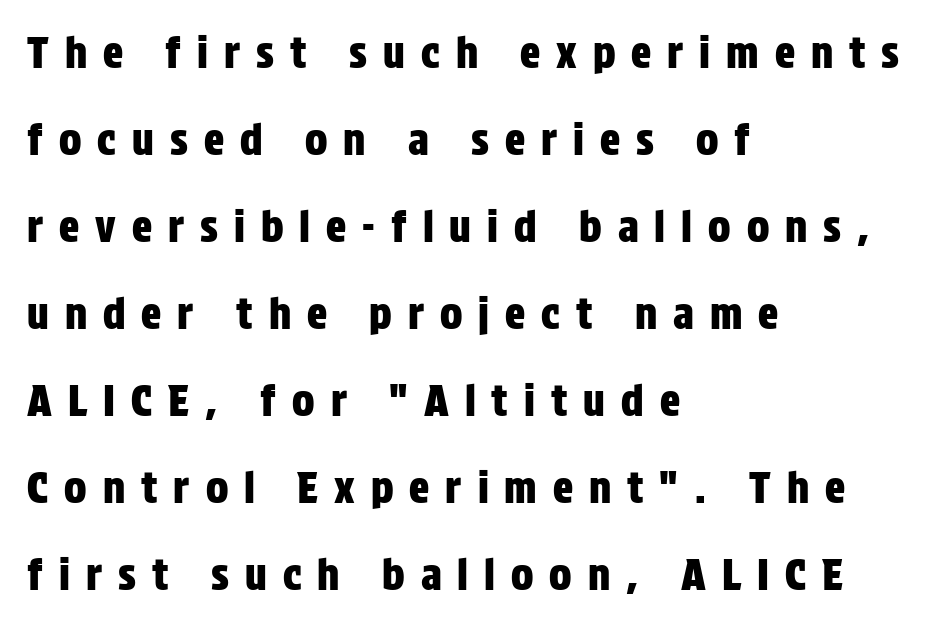
Q: Is the text italic (slanted)? A: No, it is upright.
Q: Is the typeface a serif or a sans-serif typeface? A: Sans-serif.
Q: Is the text underlined? A: No.
Q: How is the paragraph aligned? A: Left-aligned.
Q: Is the spacing between letters normal or unusually wide? A: Unusually wide.
Q: Is the spacing between lines tight, normal or loose? A: Loose.
Q: Width (condensed, normal, or wide)? A: Condensed.
Q: Stroke contrast? A: Low.
Q: x-height? A: Large.
Q: Monospaced? A: No.
